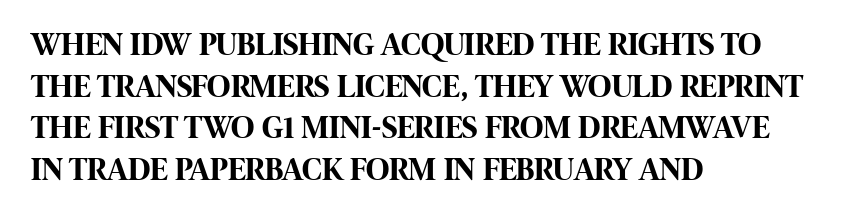
The image shows 32 px bold, condensed sans-serif type, upright; set left-aligned, normal line spacing (1.3x), normal letter spacing, not underlined; high stroke contrast and a large x-height.
